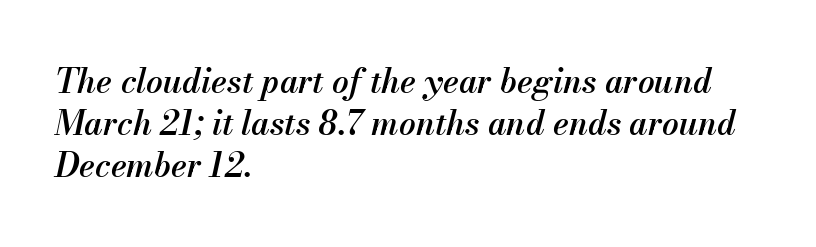
The image shows 33 px semibold type, italic (leaning right); set left-aligned, normal line spacing (1.28x), normal letter spacing, not underlined; medium stroke contrast and a small x-height.
